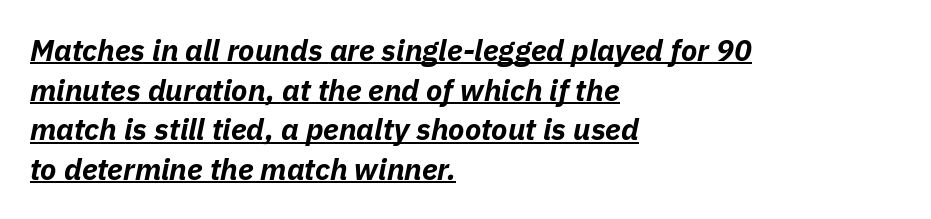
Q: Is the text bold? A: Yes.
Q: Is the text italic (slanted)? A: Yes, it leans right by about 11 degrees.
Q: Is the text underlined? A: Yes.
Q: How is the paragraph aligned? A: Left-aligned.
Q: Is the spacing between letters normal or unusually wide? A: Normal.
Q: Is the spacing between lines tight, normal or loose? A: Normal.
Q: Width (condensed, normal, or wide)? A: Normal.
Q: Stroke contrast? A: Low.
Q: x-height? A: Medium.
Q: Monospaced? A: No.
